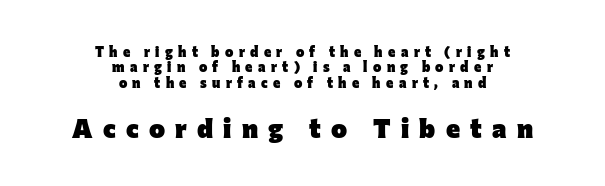
{"italic": "no", "bold": "yes", "underline": "no", "align": "center", "line_spacing": "tight", "line_spacing_ratio": 1.1, "letter_spacing": "wide", "letter_spacing_em": 0.38, "larger_block": "second", "size_ratio": 1.93, "glyph_px": 27}
